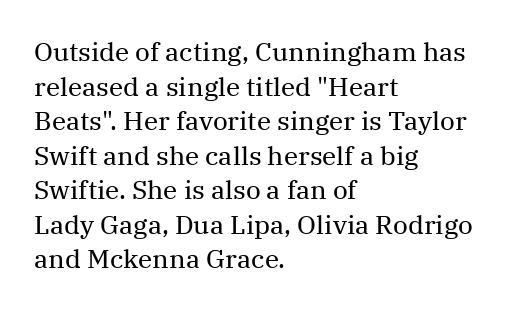
The image shows 26 px text type, upright; set left-aligned, normal line spacing (1.33x), normal letter spacing, not underlined.
